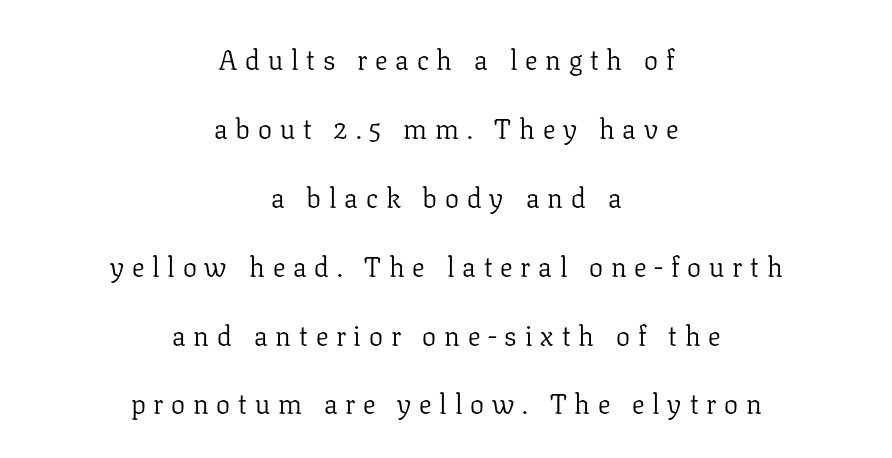
Serifs: yes, visible at the terminals of the letterforms. The foot of each line stays bare and open. The passage shown is not bold in any degree. The rag falls on both sides of this text block equally. Quick note: interline space is abundant. Is the letter spacing exaggerated? Yes — the characters are pushed far apart.
